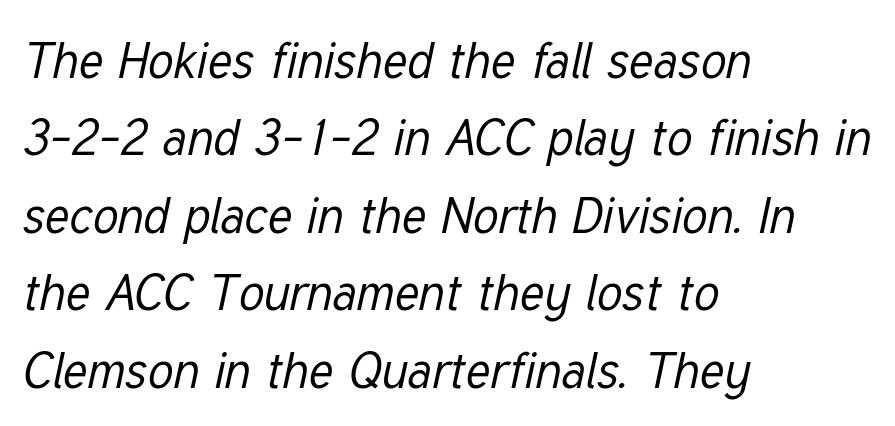
Is there much room between lines? A standard amount, neither cramped nor airy. Observe the lean: these are italic letterforms. You could call the tracking neutral — neither tight nor loose. Caption: multi-line text, flush left, ragged right.
